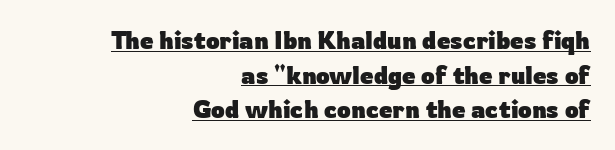
Q: Is the text bold? A: Yes.
Q: Is the text italic (slanted)? A: No, it is upright.
Q: Is the text underlined? A: Yes.
Q: How is the paragraph aligned? A: Right-aligned.
Q: Is the spacing between letters normal or unusually wide? A: Normal.
Q: Is the spacing between lines tight, normal or loose? A: Normal.
